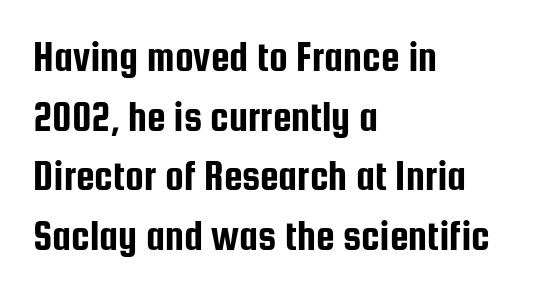
{"serif": "no", "italic": "no", "width": "condensed", "stroke_contrast": "low", "x_height": "medium", "monospaced": "no", "underline": "no", "align": "left", "line_spacing": "normal", "line_spacing_ratio": 1.42, "letter_spacing": "normal", "letter_spacing_em": 0.0, "glyph_px": 42}
